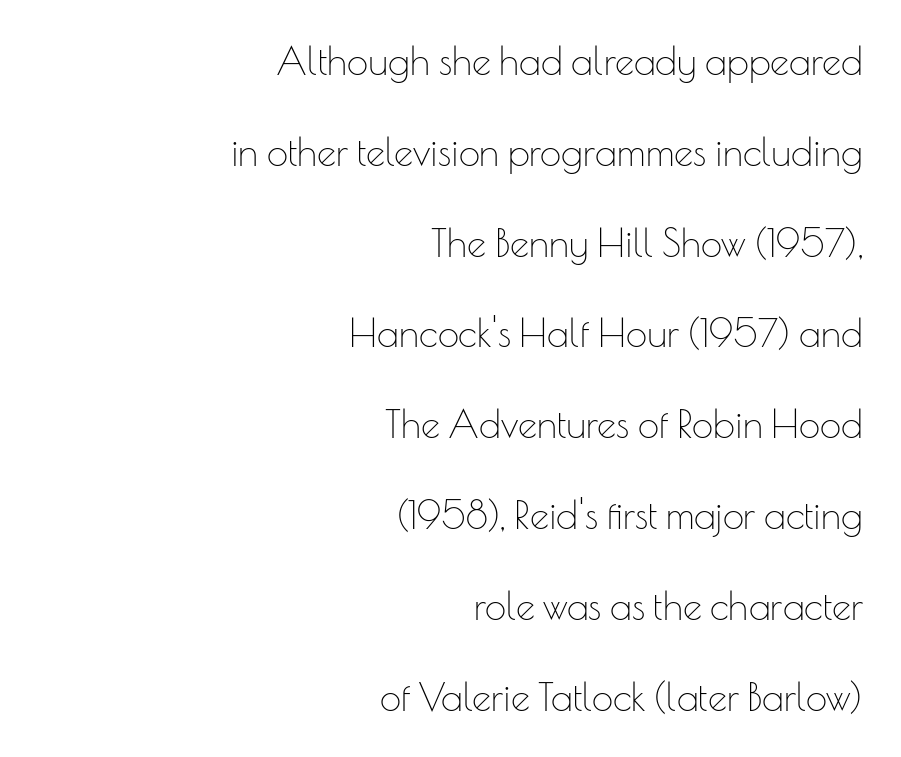
The image shows 38 px thin sans-serif type, upright; set right-aligned, loose line spacing (2.39x), normal letter spacing, not underlined; low stroke contrast and a small x-height.
